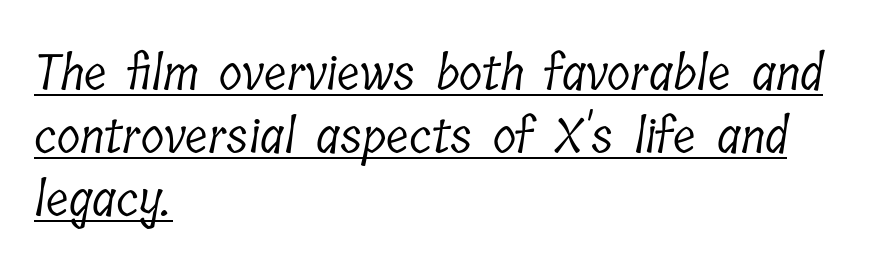
The image shows 48 px light, condensed serif type; set left-aligned, normal line spacing (1.31x), normal letter spacing, underlined; low stroke contrast and a medium x-height.
